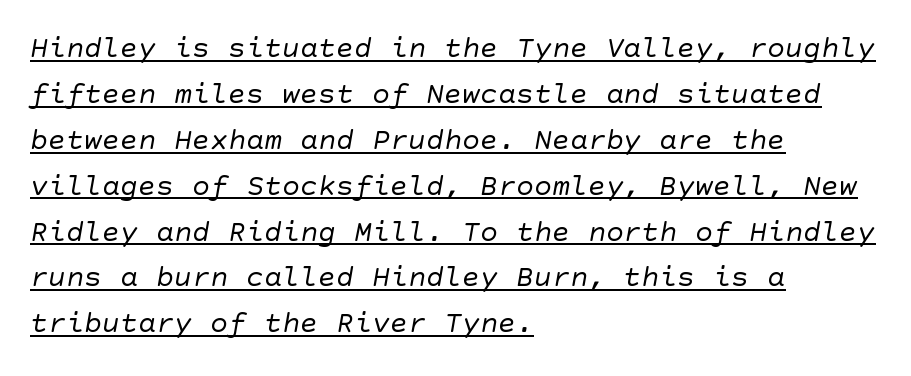
This is not heavy type; no bold has been used. A rule runs beneath these lines of type. The letterforms sit shoulder to shoulder at normal distance. The type family on display is of the sans-serif kind.
